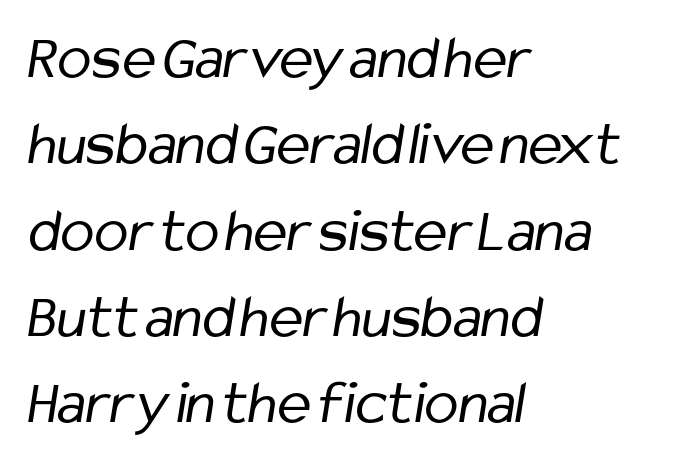
Look at the tracking — it's just the regular setting, nothing added. Beneath every word, the page is bare. Grotesque or geometric, the face here clearly has no serifs. The leading is moderate, giving the passage an even texture.
